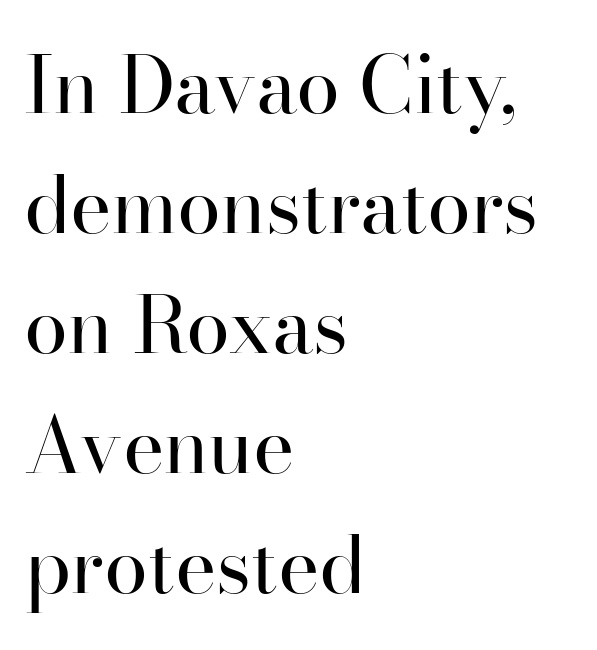
{"serif": "yes", "italic": "no", "bold": "no", "weight": "regular", "width": "normal", "stroke_contrast": "high", "x_height": "small", "monospaced": "no", "underline": "no", "align": "left", "line_spacing": "normal", "line_spacing_ratio": 1.52, "letter_spacing": "normal", "letter_spacing_em": 0.0, "glyph_px": 79}
